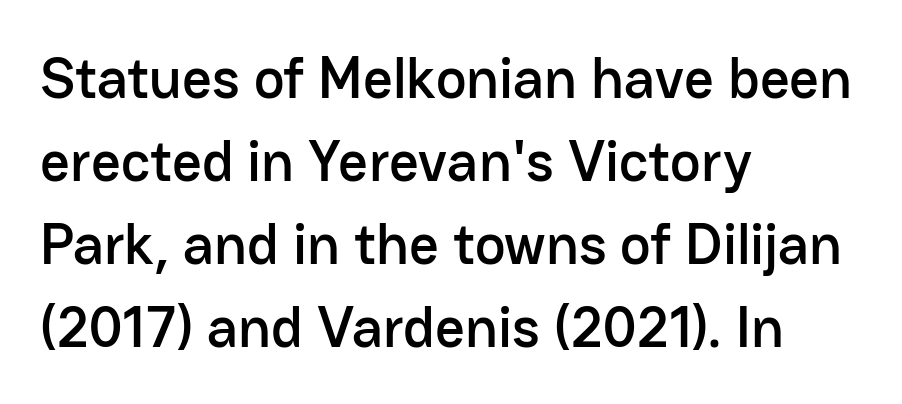
The image shows 58 px sans-serif type, upright; set left-aligned, normal line spacing (1.43x), normal letter spacing, not underlined; low stroke contrast and a medium x-height.
